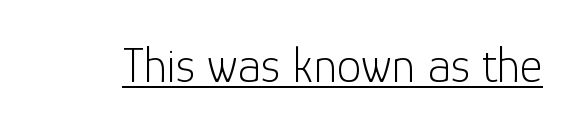
You could not count columns in this text — the font is proportionally spaced. No extra tracking has been applied to these lines. Unlike a traditional serif, this face leaves its strokes unadorned. Posture: straight, roman, zero tilt. Each stroke keeps to a modest, everyday thickness or less. This rendering features underlined lettering.
